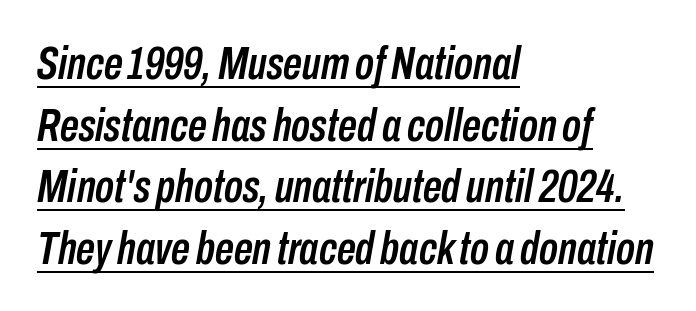
The image shows 47 px condensed type, italic (leaning right); set left-aligned, normal line spacing (1.31x), normal letter spacing, underlined; low stroke contrast and a medium x-height.
